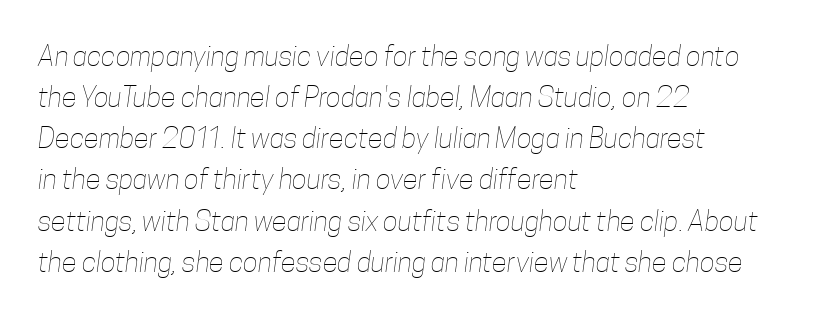
The image shows 28 px thin, condensed type; set left-aligned, normal line spacing (1.47x), normal letter spacing, not underlined; low stroke contrast and a medium x-height.
